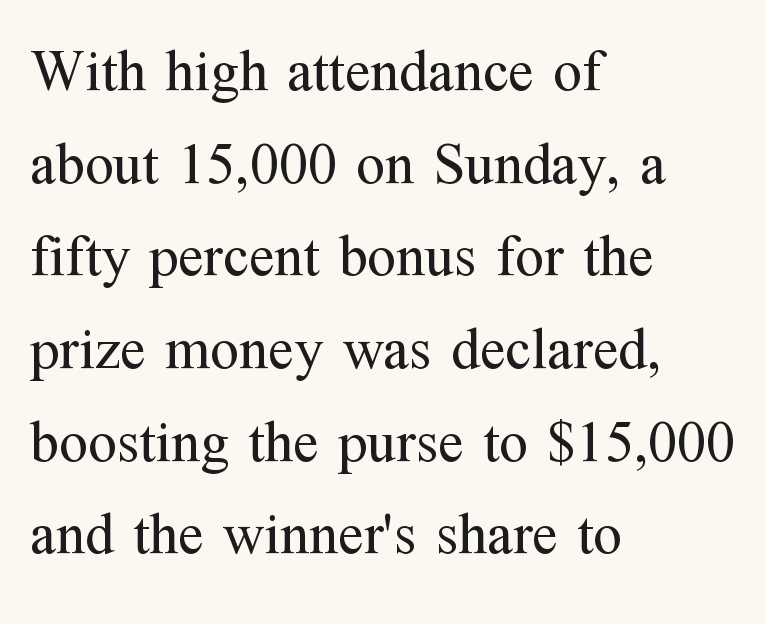
The image shows 59 px regular-weight serif type, upright; set left-aligned, normal line spacing (1.57x), normal letter spacing, not underlined; medium stroke contrast and a medium x-height.
